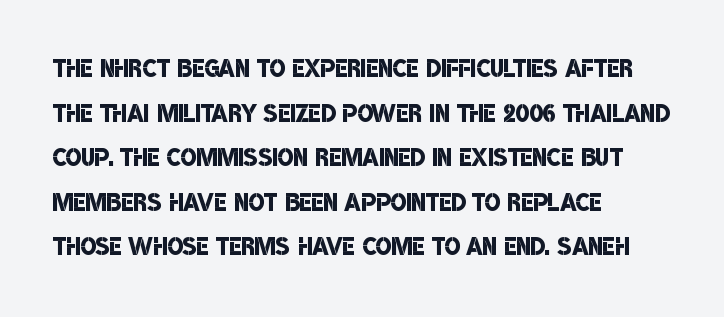
{"serif": "no", "bold": "semi", "weight": "semibold", "width": "condensed", "stroke_contrast": "low", "x_height": "large", "monospaced": "no", "underline": "no", "align": "left", "line_spacing": "normal", "line_spacing_ratio": 1.35, "letter_spacing": "normal", "letter_spacing_em": 0.0, "glyph_px": 33}
